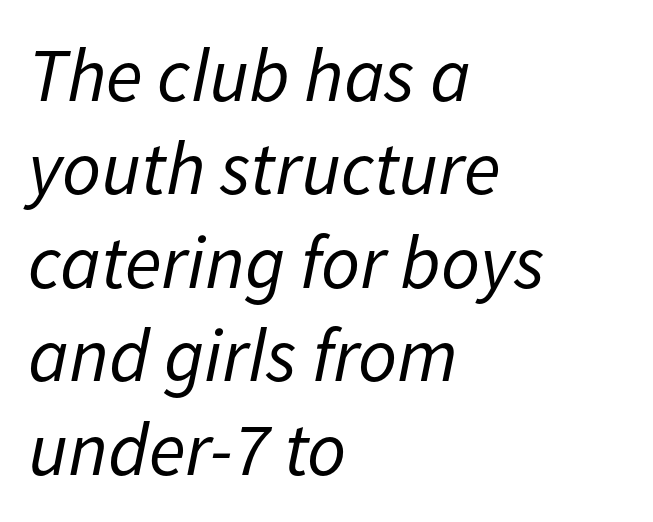
The image shows 76 px regular-weight type, italic (leaning right); set left-aligned, line spacing 1.23x, normal letter spacing, not underlined; low stroke contrast and a medium x-height.
